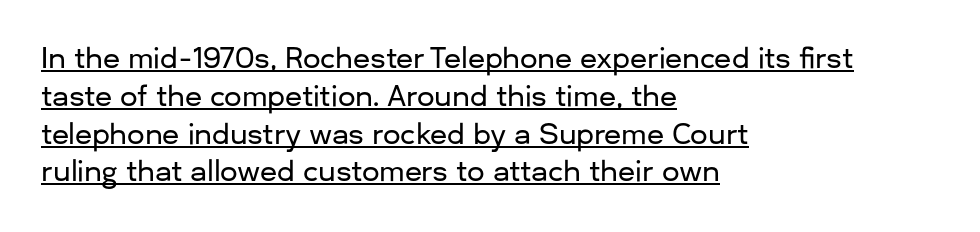
Q: Is the text italic (slanted)? A: No, it is upright.
Q: Is the typeface a serif or a sans-serif typeface? A: Sans-serif.
Q: Is the text underlined? A: Yes.
Q: How is the paragraph aligned? A: Left-aligned.
Q: Is the spacing between letters normal or unusually wide? A: Normal.
Q: Is the spacing between lines tight, normal or loose? A: Normal.
Q: Width (condensed, normal, or wide)? A: Normal.
Q: Stroke contrast? A: Low.
Q: x-height? A: Medium.
Q: Monospaced? A: No.
